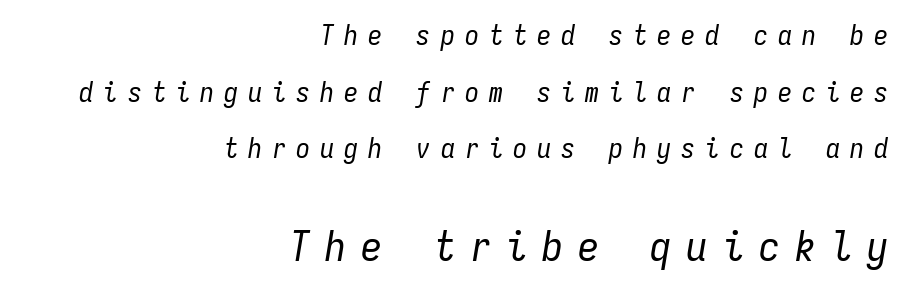
The image shows 42 px regular-weight, condensed type, italic (leaning right), monospaced; set right-aligned, loose line spacing (2.02x), unusually wide letter spacing (+0.36 em), not underlined; the second (bottom) block is 1.5x larger; low stroke contrast and a medium x-height.
